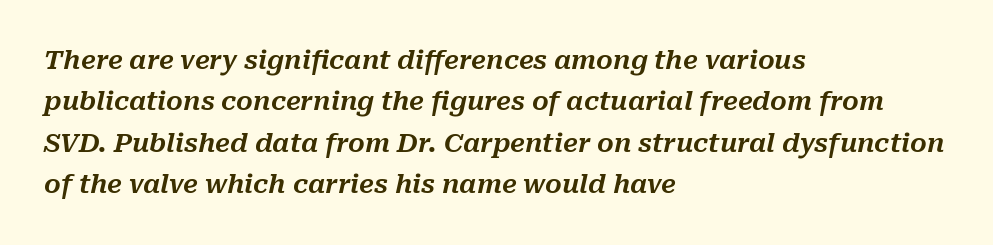
Q: Is the text italic (slanted)? A: Yes, it leans right by about 10 degrees.
Q: Is the text underlined? A: No.
Q: How is the paragraph aligned? A: Left-aligned.
Q: Is the spacing between letters normal or unusually wide? A: Normal.
Q: Is the spacing between lines tight, normal or loose? A: Normal.
